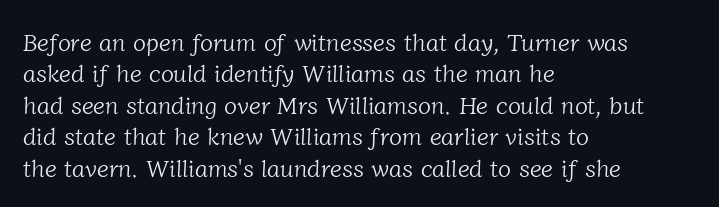
{"bold": "no", "underline": "no", "align": "left", "line_spacing": "normal", "line_spacing_ratio": 1.31, "letter_spacing": "normal", "letter_spacing_em": 0.0, "glyph_px": 24}
